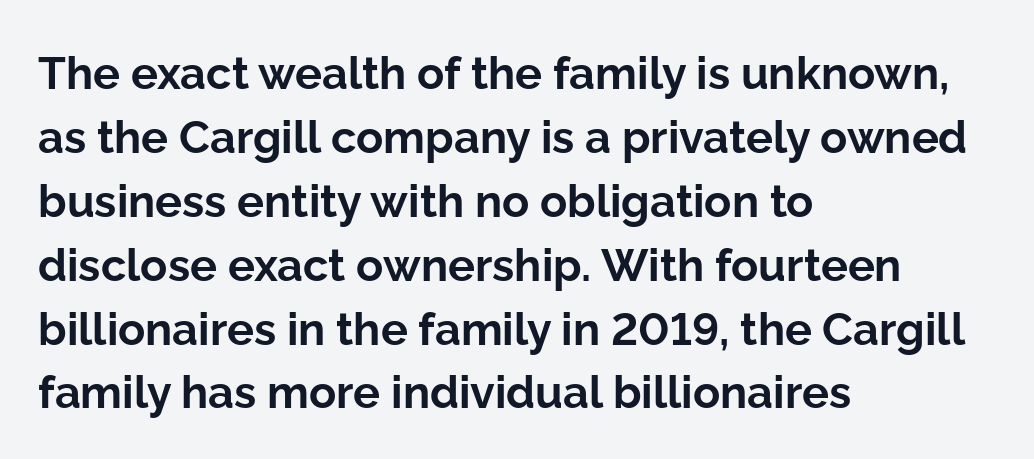
The image shows 45 px bold sans-serif type, upright; set left-aligned, normal line spacing (1.42x), normal letter spacing, not underlined; low stroke contrast and a medium x-height.
